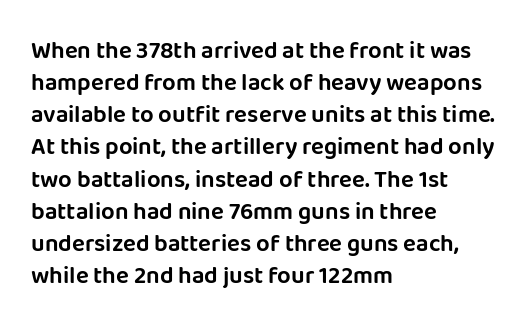
Q: Is the text italic (slanted)? A: No, it is upright.
Q: Is the text underlined? A: No.
Q: How is the paragraph aligned? A: Left-aligned.
Q: Is the spacing between letters normal or unusually wide? A: Normal.
Q: Is the spacing between lines tight, normal or loose? A: Normal.
